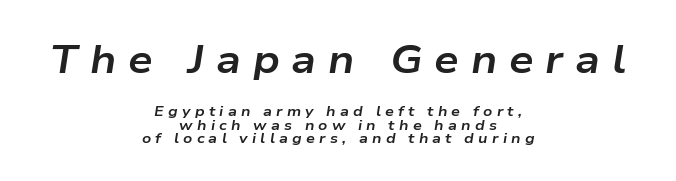
{"italic": "yes", "lean": "right", "slant_degrees": 9, "bold": "yes", "weight": "bold", "width": "wide", "stroke_contrast": "low", "x_height": "medium", "monospaced": "no", "underline": "no", "align": "center", "line_spacing": "tight", "line_spacing_ratio": 0.95, "letter_spacing": "wide", "letter_spacing_em": 0.3, "larger_block": "first", "size_ratio": 2.79, "glyph_px": 39}
